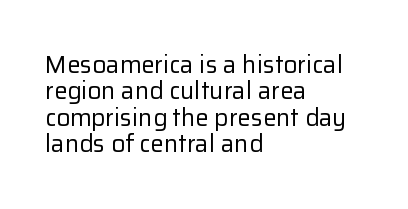
{"italic": "no", "bold": "no", "underline": "no", "align": "left", "line_spacing": "tight", "line_spacing_ratio": 1.1, "letter_spacing": "normal", "letter_spacing_em": 0.0, "glyph_px": 24}
